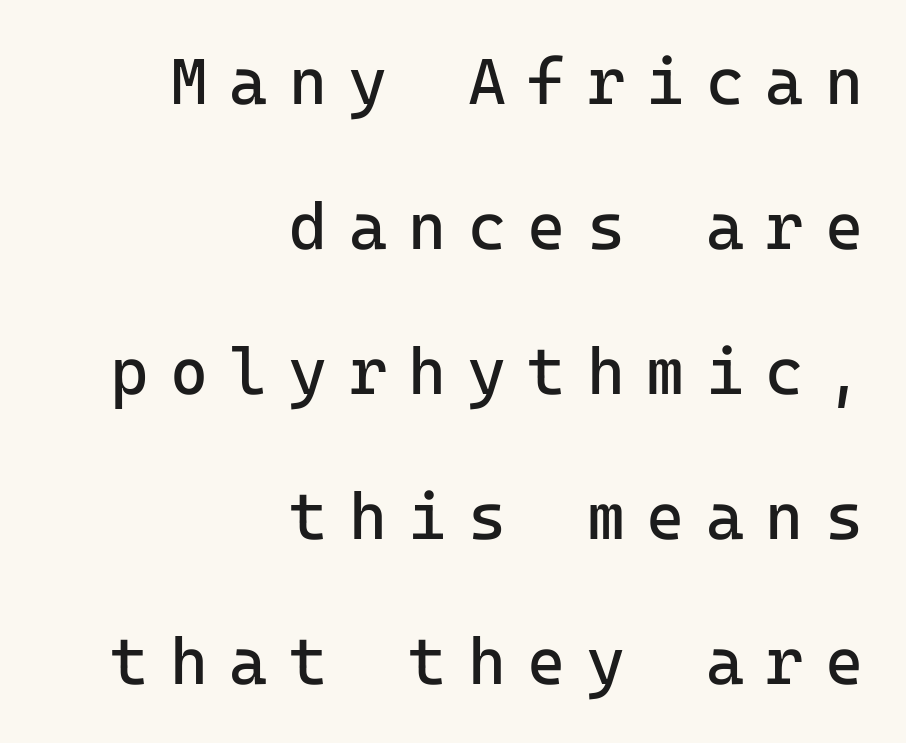
A typesetter would call this monospace, since all characters share one set width. Just letters on the line, the space beneath them empty. Caption: expanded tracking, letters set apart. Italic? Not at all — the glyphs are vertical.
